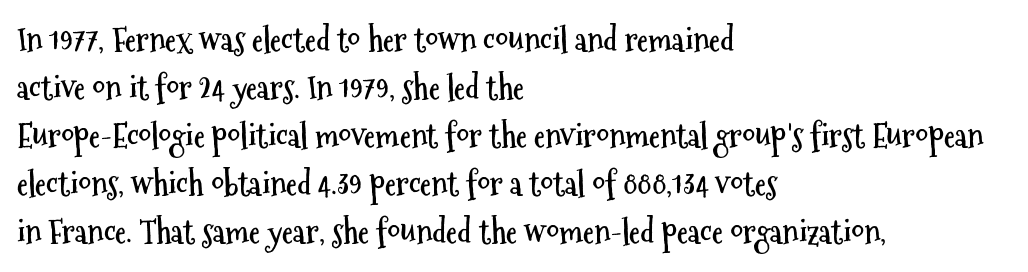
Q: Is the text bold? A: Yes.
Q: Is the text italic (slanted)? A: No, it is upright.
Q: Is the typeface a serif or a sans-serif typeface? A: Sans-serif.
Q: Is the text underlined? A: No.
Q: How is the paragraph aligned? A: Left-aligned.
Q: Is the spacing between letters normal or unusually wide? A: Normal.
Q: Is the spacing between lines tight, normal or loose? A: Normal.
Q: Width (condensed, normal, or wide)? A: Condensed.
Q: Stroke contrast? A: Medium.
Q: x-height? A: Medium.
Q: Monospaced? A: No.
